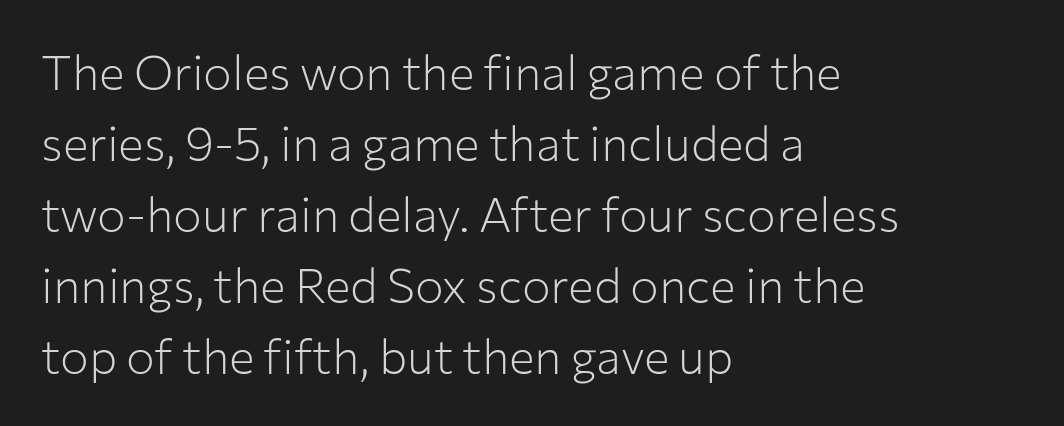
The image shows 48 px light sans-serif type, upright; set left-aligned, normal line spacing (1.48x), normal letter spacing, not underlined; low stroke contrast and a medium x-height.
